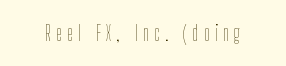
Descenders are the only things crossing below the line. The rendering inserts visible extra space after every character. Does the lettering tilt? It doesn't — this is upright. A quiet, ordinary-to-light weight characterises the typeface.
